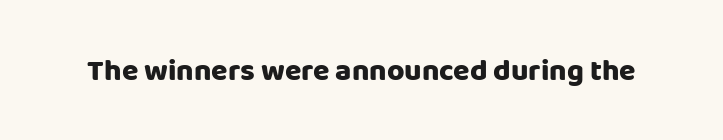
Q: Is the text bold? A: Yes.
Q: Is the text italic (slanted)? A: No, it is upright.
Q: Is the typeface a serif or a sans-serif typeface? A: Sans-serif.
Q: Is the text underlined? A: No.
Q: Is the spacing between letters normal or unusually wide? A: Normal.
Q: Width (condensed, normal, or wide)? A: Normal.
Q: Stroke contrast? A: Low.
Q: x-height? A: Large.
Q: Monospaced? A: No.
